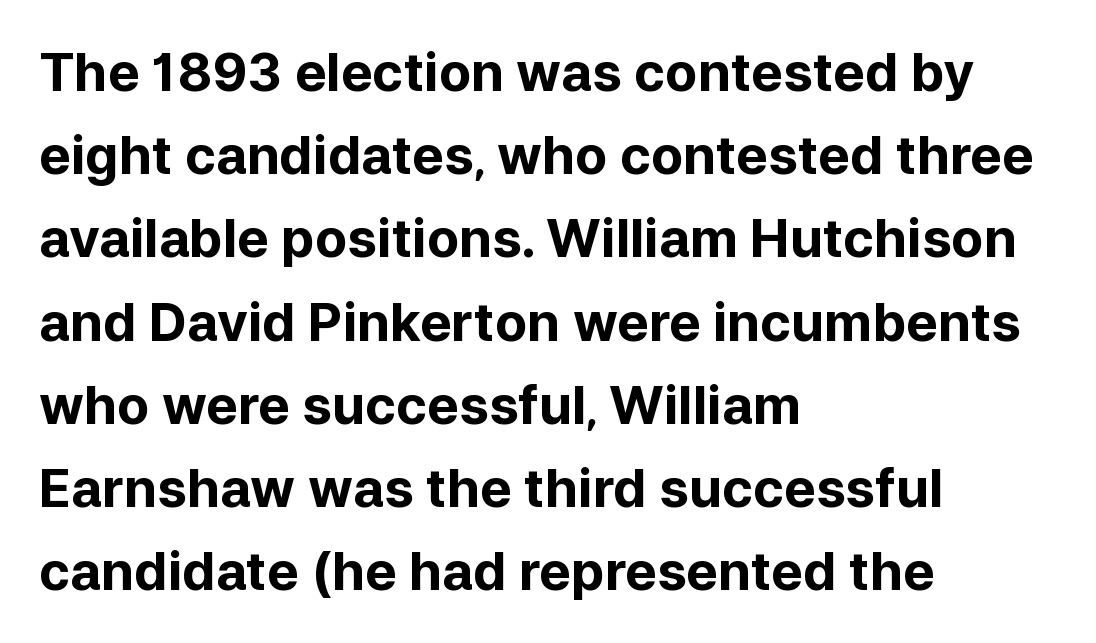
The rag falls on the right side of this text block. The letters advance in unequal steps, a hallmark of proportional type. These lines are composed in type without serifs. Students, this is bold: see how much ink each stroke carries.
